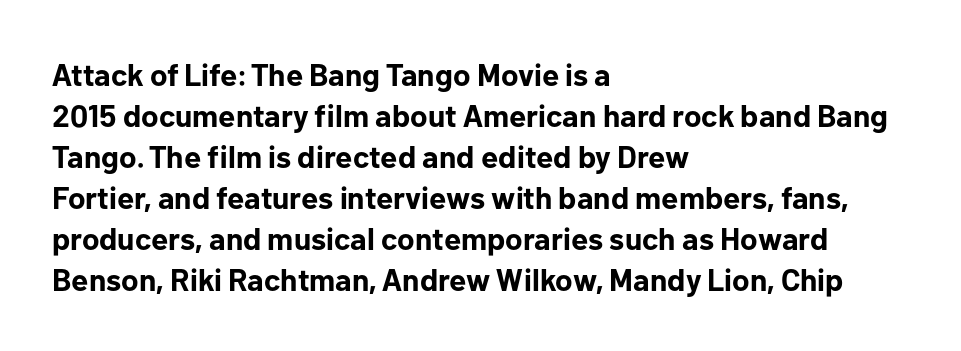
{"serif": "no", "italic": "no", "bold": "yes", "weight": "bold", "width": "normal", "stroke_contrast": "low", "x_height": "medium", "monospaced": "no", "underline": "no", "align": "left", "line_spacing": "normal", "line_spacing_ratio": 1.32, "letter_spacing": "normal", "letter_spacing_em": 0.0, "glyph_px": 31}
